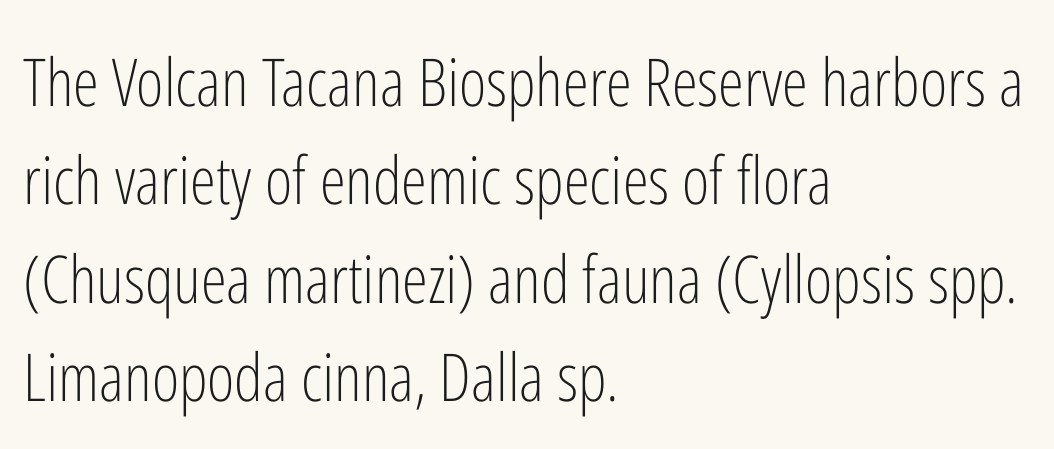
Regular leading. Does the lettering tilt? It doesn't — this is upright. This sample has the flowing, uneven cadence of proportional lettering. The lines are quadded left.
